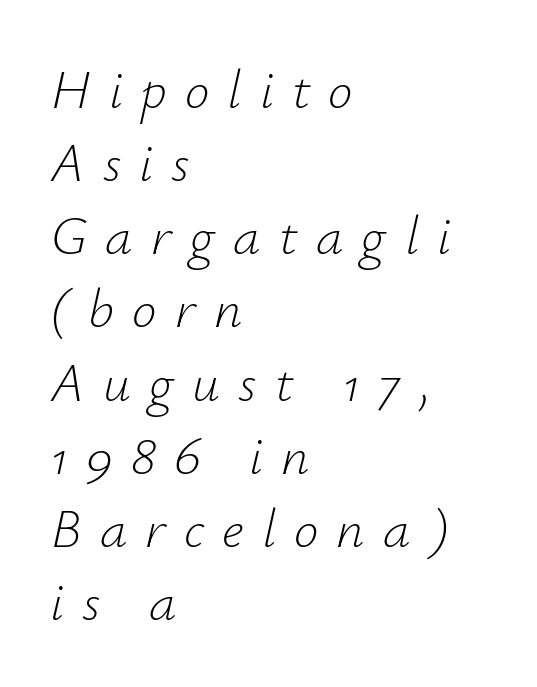
{"italic": "yes", "lean": "right", "slant_degrees": 12, "bold": "no", "weight": "light", "width": "normal", "stroke_contrast": "low", "x_height": "small", "monospaced": "no", "underline": "no", "align": "left", "line_spacing": "normal", "line_spacing_ratio": 1.33, "letter_spacing": "wide", "letter_spacing_em": 0.33, "glyph_px": 55}
